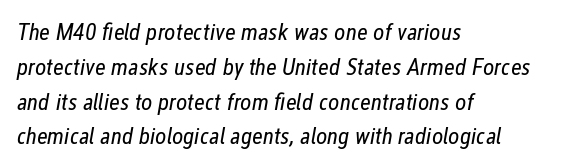
{"italic": "yes", "lean": "right", "slant_degrees": 12, "bold": "no", "underline": "no", "align": "left", "line_spacing": "normal", "line_spacing_ratio": 1.45, "letter_spacing": "normal", "letter_spacing_em": 0.0, "glyph_px": 24}
